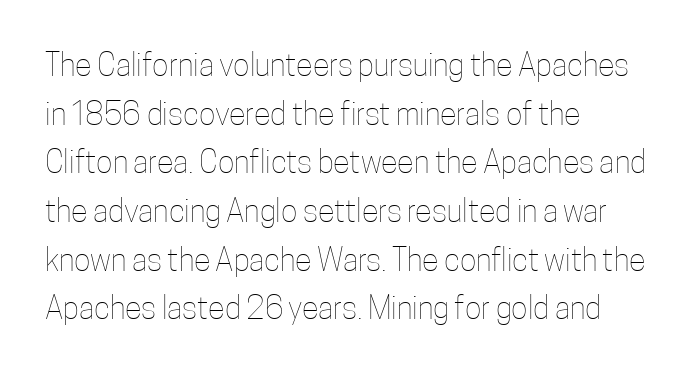
{"italic": "no", "bold": "no", "weight": "thin", "width": "condensed", "stroke_contrast": "low", "x_height": "medium", "monospaced": "no", "underline": "no", "align": "left", "line_spacing": "normal", "line_spacing_ratio": 1.57, "letter_spacing": "normal", "letter_spacing_em": 0.0, "glyph_px": 31}
